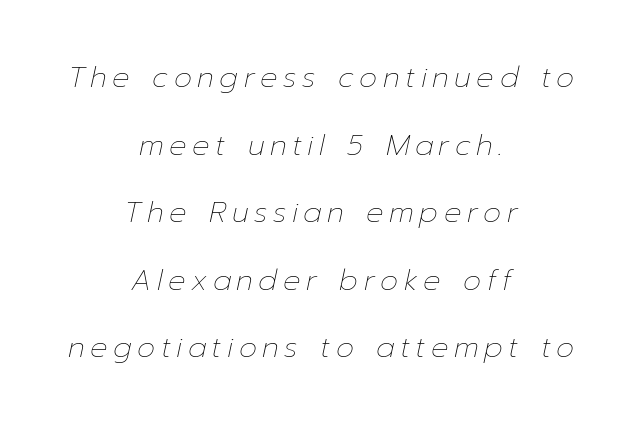
{"italic": "yes", "lean": "right", "slant_degrees": 12, "bold": "no", "weight": "thin", "width": "normal", "stroke_contrast": "low", "x_height": "medium", "monospaced": "no", "underline": "no", "align": "center", "line_spacing": "loose", "line_spacing_ratio": 2.33, "glyph_px": 29}
